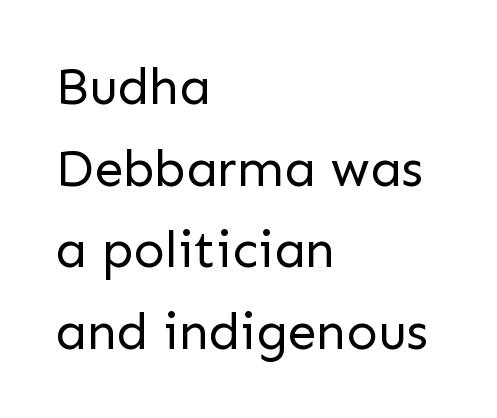
The image shows 52 px regular-weight sans-serif type, upright; set left-aligned, normal line spacing (1.57x), normal letter spacing, not underlined; low stroke contrast and a medium x-height.
